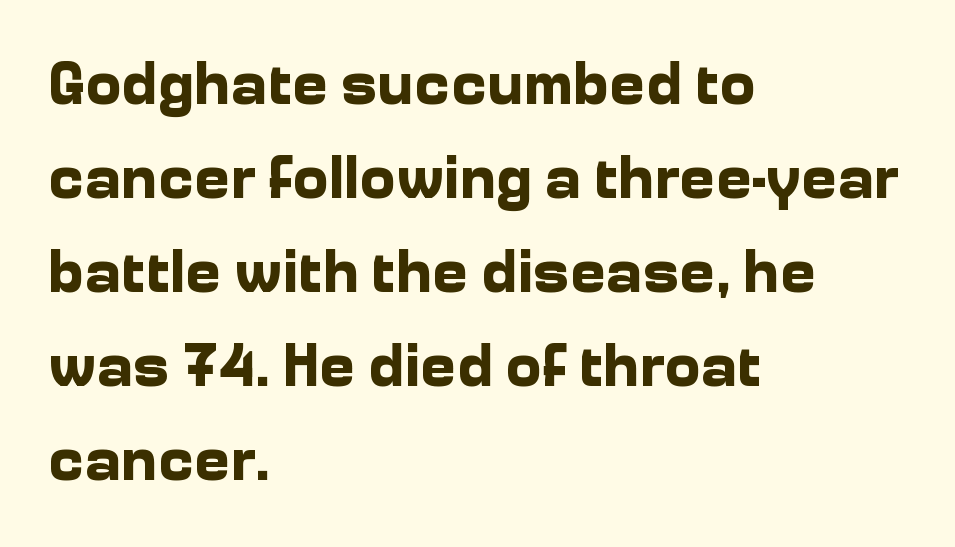
No italicization has been applied; the sample stays upright. Bare-footed words on every line. Think of a printed novel: that variable character pitch is what you see here. The letterforms sit shoulder to shoulder at normal distance. Notice how descenders clear the ascenders below comfortably — that's standard leading.
